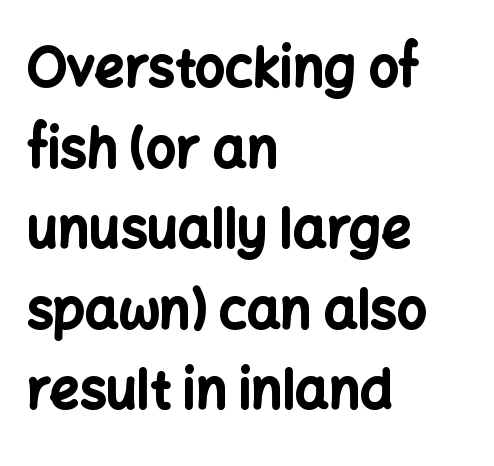
Q: Is the text bold? A: Yes.
Q: Is the text italic (slanted)? A: No, it is upright.
Q: Is the typeface a serif or a sans-serif typeface? A: Sans-serif.
Q: Is the text underlined? A: No.
Q: How is the paragraph aligned? A: Left-aligned.
Q: Is the spacing between letters normal or unusually wide? A: Normal.
Q: Is the spacing between lines tight, normal or loose? A: Normal.
Q: Width (condensed, normal, or wide)? A: Normal.
Q: Stroke contrast? A: Low.
Q: x-height? A: Medium.
Q: Monospaced? A: No.
